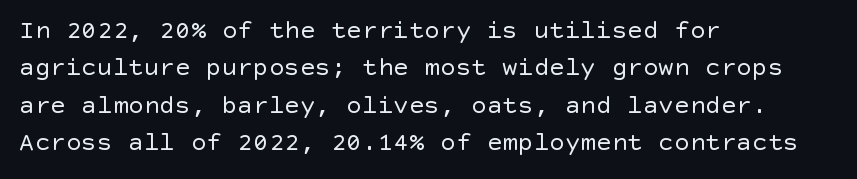
{"italic": "no", "bold": "no", "underline": "no", "align": "left", "line_spacing": "normal", "line_spacing_ratio": 1.44, "letter_spacing": "normal", "letter_spacing_em": 0.0, "glyph_px": 26}
